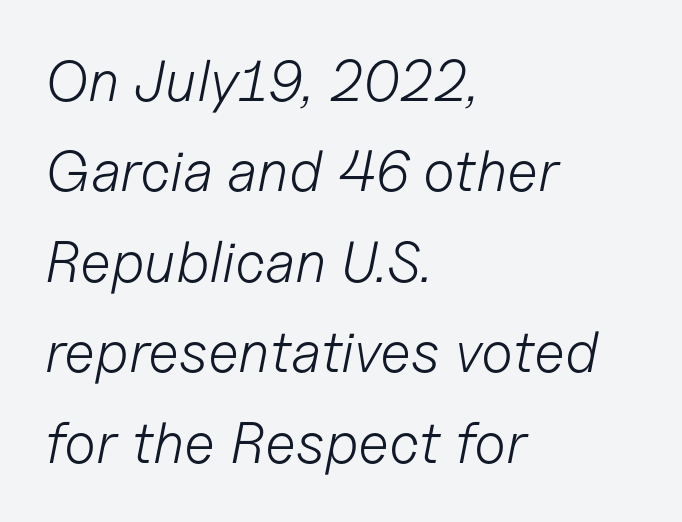
The foot of each line stays bare and open. Is the block centered? No — it sits flush against the left margin. The specimen reads as italic at a glance. Rows of type keep a routine distance in the vertical direction. The strokes are not fattened; the text isn't bold.
